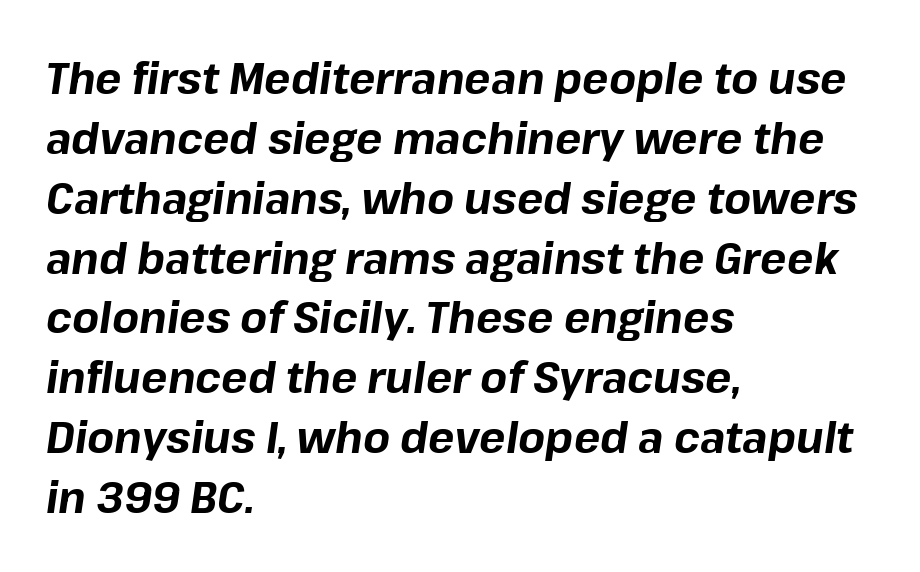
Would a proofreader flag this as italicized? Yes. Spacing between characters is what you'd get straight out of the box. Emphasis by weight is at full strength: bold. Here the designer chose a conventional face with non-uniform glyph widths. The passage shown is not underscored anywhere. Regular leading.
